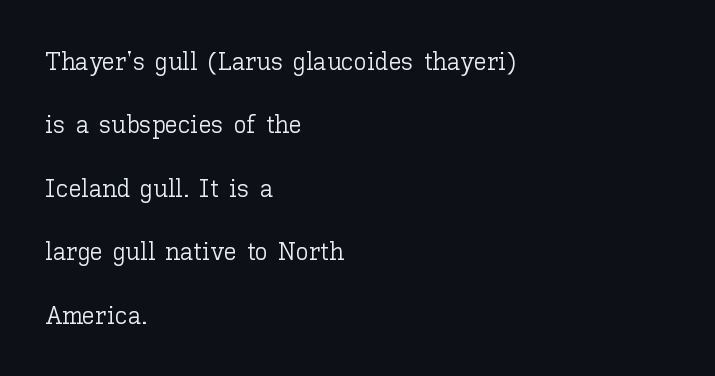
{"italic": "no", "bold": "no", "underline": "no", "align": "left", "line_spacing": "loose", "line_spacing_ratio": 2.44, "letter_spacing": "normal", "letter_spacing_em": 0.0, "glyph_px": 26}
